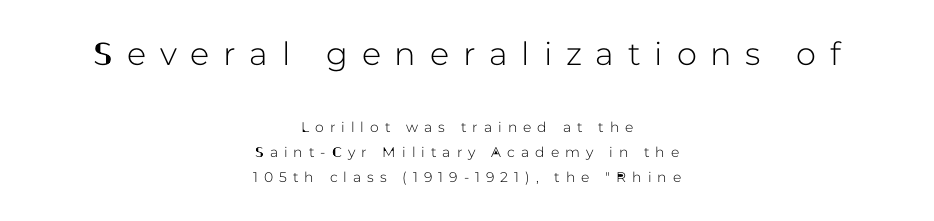
Looks like regular typesetting: each glyph gets only the width it needs. These two chunks differ in scale, with the top chunk taking the larger measure. Lines of text with bare space underneath. Serifs: no, the terminals of the letterforms are clean. Posture: straight, roman, zero tilt.
